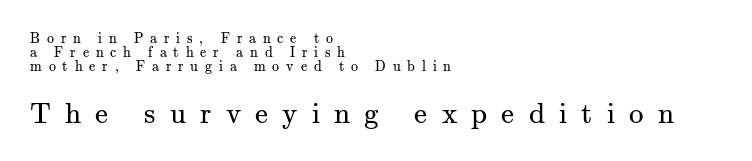
{"serif": "yes", "italic": "no", "bold": "no", "weight": "regular", "width": "normal", "stroke_contrast": "medium", "x_height": "small", "monospaced": "no", "underline": "no", "align": "left", "line_spacing": "tight", "line_spacing_ratio": 1.01, "letter_spacing": "wide", "letter_spacing_em": 0.49, "larger_block": "second", "size_ratio": 2.07, "glyph_px": 29}
